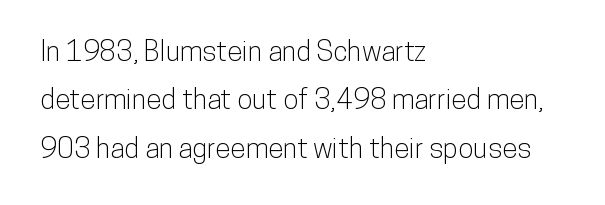
The font's upright variant was chosen for this text. The passage shown is typed in a proportional face where columns would drift. Line beginnings align vertically; line endings do not. Does the type have serifs? No, each stem ends abruptly. Descenders are the only things crossing below the line. The letters sit at their default tracking, neither squeezed nor spread.
